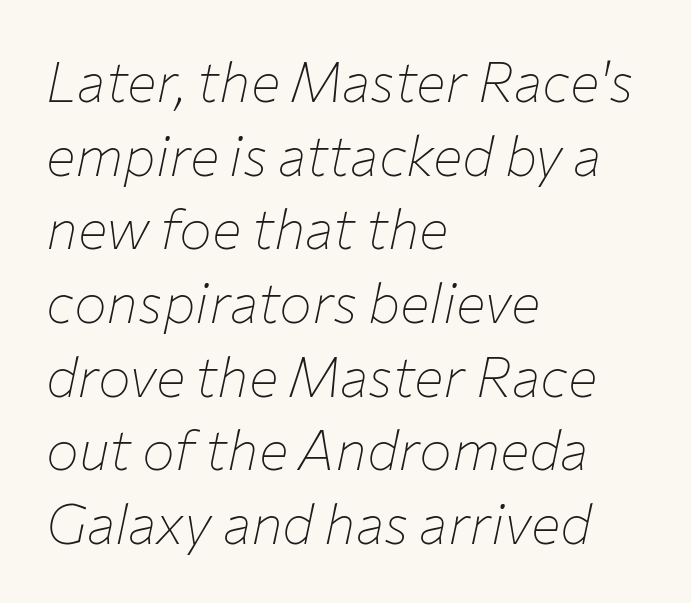
The image shows 55 px thin type, italic (leaning right); set left-aligned, normal line spacing (1.34x), normal letter spacing, not underlined; low stroke contrast and a medium x-height.
